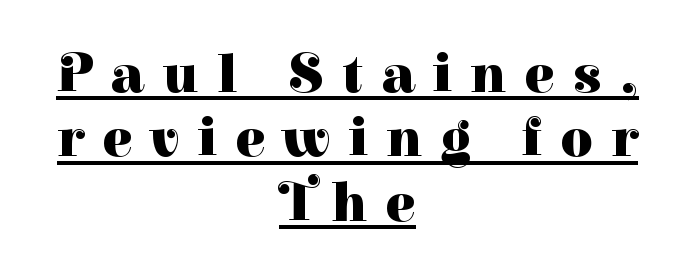
The image shows 56 px heavy serif type, upright; set centered, tight line spacing (1.15x), unusually wide letter spacing (+0.33 em), underlined; high stroke contrast and a medium x-height.
